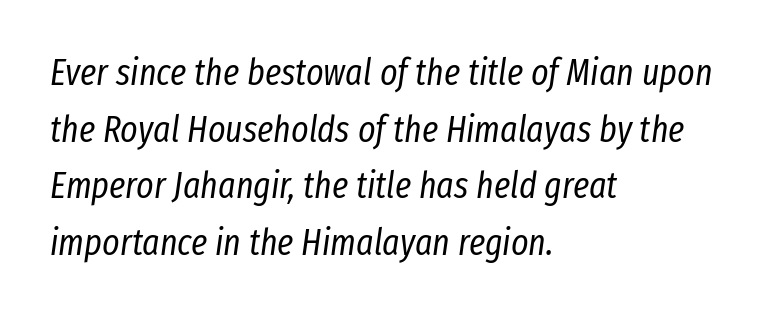
Quick note: italic. A typesetter would call this leading conventional body-copy spacing. The typeface has the unassuming heft of standard copy or less. Looks like regular typesetting: each glyph gets only the width it needs. Teacher's note: observe the even left margin — that is flush-left alignment.
